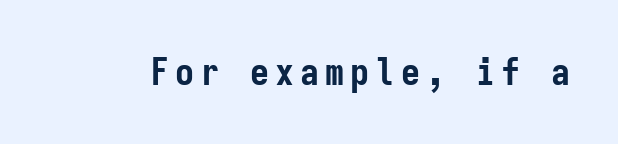
{"serif": "no", "italic": "no", "bold": "yes", "weight": "semibold", "width": "condensed", "stroke_contrast": "low", "x_height": "medium", "monospaced": "yes", "underline": "no", "glyph_px": 38}
